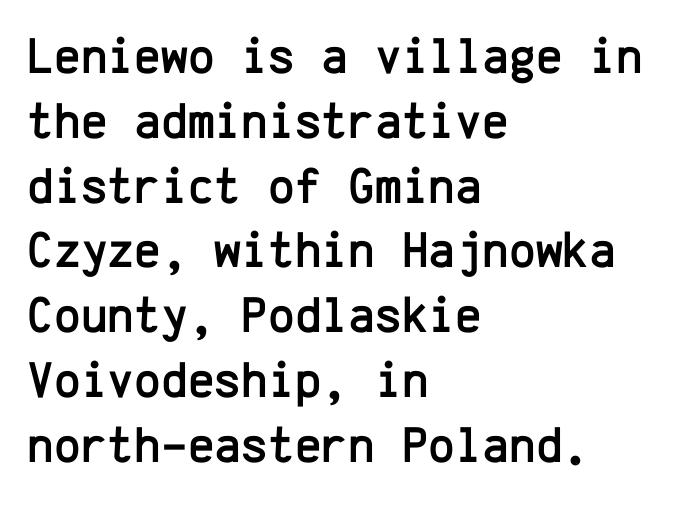
{"serif": "no", "italic": "no", "width": "normal", "stroke_contrast": "low", "x_height": "medium", "monospaced": "yes", "underline": "no", "align": "left", "line_spacing": "normal", "line_spacing_ratio": 1.27, "letter_spacing": "normal", "letter_spacing_em": 0.0, "glyph_px": 51}
